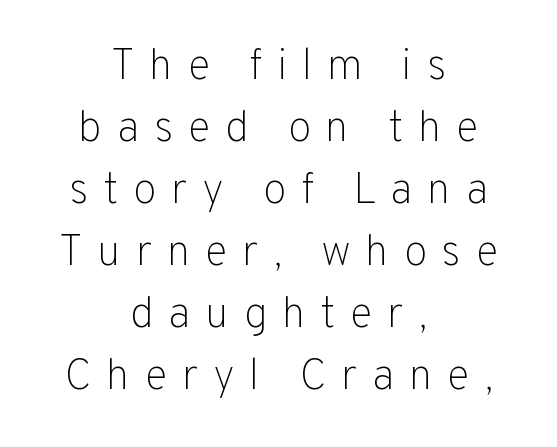
Q: Is the text bold? A: No.
Q: Is the text italic (slanted)? A: No, it is upright.
Q: Is the typeface a serif or a sans-serif typeface? A: Sans-serif.
Q: Is the text underlined? A: No.
Q: How is the paragraph aligned? A: Centered.
Q: Is the spacing between letters normal or unusually wide? A: Unusually wide.
Q: Is the spacing between lines tight, normal or loose? A: Normal.
Q: Width (condensed, normal, or wide)? A: Normal.
Q: Stroke contrast? A: Low.
Q: x-height? A: Medium.
Q: Monospaced? A: No.
